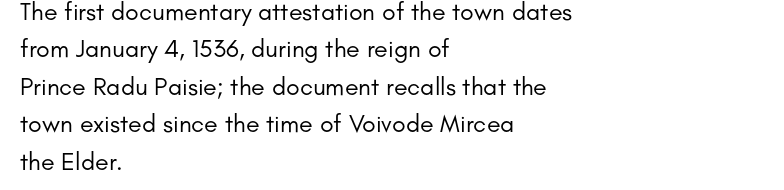
In CSS terms this would be text-align: left. Descenders are the only things crossing below the line. One glance says typical: line gaps are just what's usual. This is the regular roman posture of the typeface.
